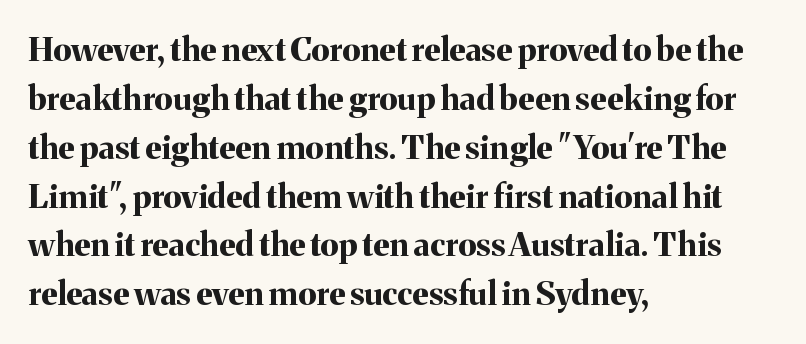
Q: Is the text bold? A: Yes.
Q: Is the text italic (slanted)? A: No, it is upright.
Q: Is the typeface a serif or a sans-serif typeface? A: Serif.
Q: Is the text underlined? A: No.
Q: How is the paragraph aligned? A: Left-aligned.
Q: Is the spacing between letters normal or unusually wide? A: Normal.
Q: Is the spacing between lines tight, normal or loose? A: Normal.
Q: Width (condensed, normal, or wide)? A: Normal.
Q: Stroke contrast? A: Medium.
Q: x-height? A: Medium.
Q: Monospaced? A: No.
